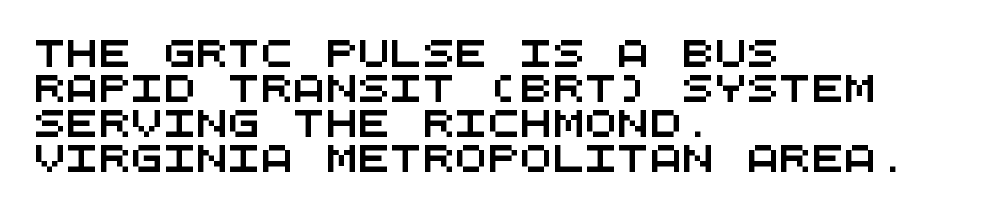
Q: Is the text underlined? A: No.
Q: How is the paragraph aligned? A: Left-aligned.
Q: Is the spacing between letters normal or unusually wide? A: Normal.
Q: Is the spacing between lines tight, normal or loose? A: Normal.
